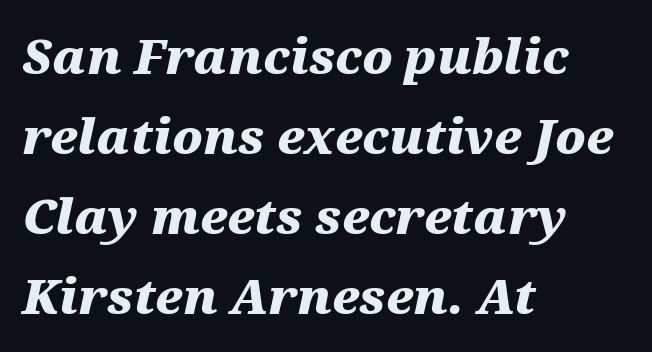
{"italic": "yes", "lean": "right", "slant_degrees": 12, "bold": "yes", "weight": "heavy", "width": "wide", "stroke_contrast": "medium", "x_height": "medium", "monospaced": "no", "underline": "no", "align": "left", "line_spacing": "normal", "line_spacing_ratio": 1.67, "letter_spacing": "normal", "letter_spacing_em": 0.0, "glyph_px": 48}
